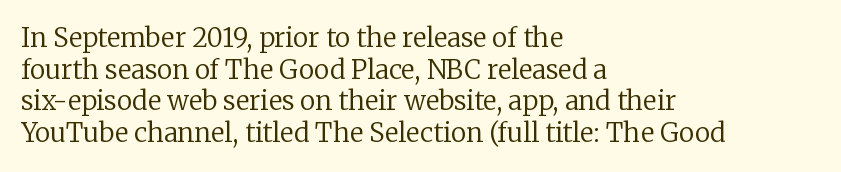
Nope, not italic — everything's standing straight. The font is comparable to plain body text, perhaps lighter. Inter-character spacing is left at the font's built-in metrics. The zone under the glyphs is completely vacant. These lines are set flush left with a ragged right edge.
